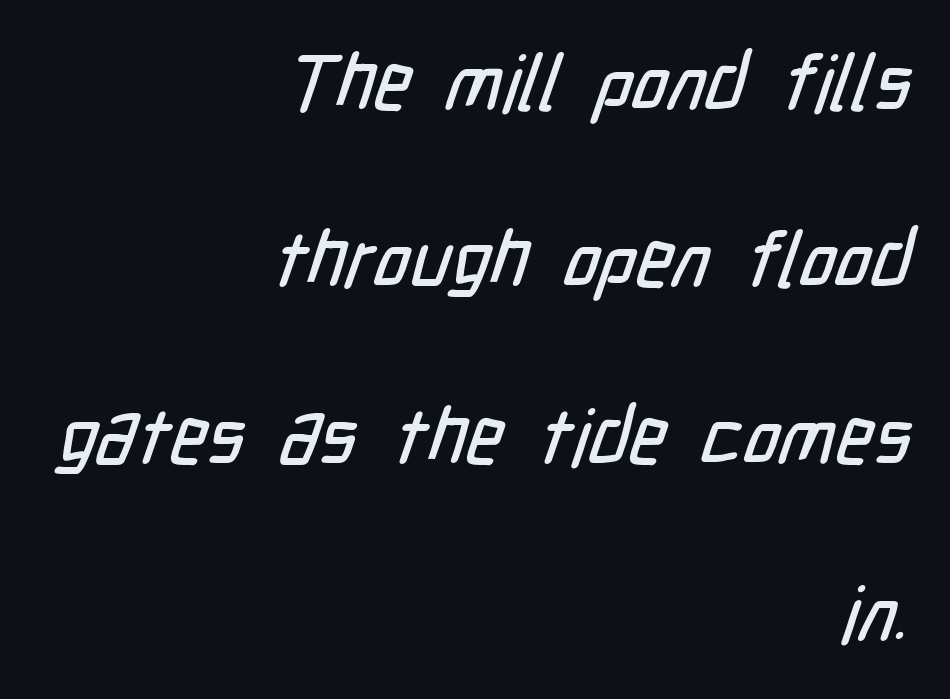
{"serif": "no", "width": "condensed", "stroke_contrast": "low", "x_height": "medium", "monospaced": "no", "underline": "no", "align": "right", "line_spacing": "loose", "line_spacing_ratio": 2.27, "letter_spacing": "normal", "letter_spacing_em": 0.0, "glyph_px": 78}
